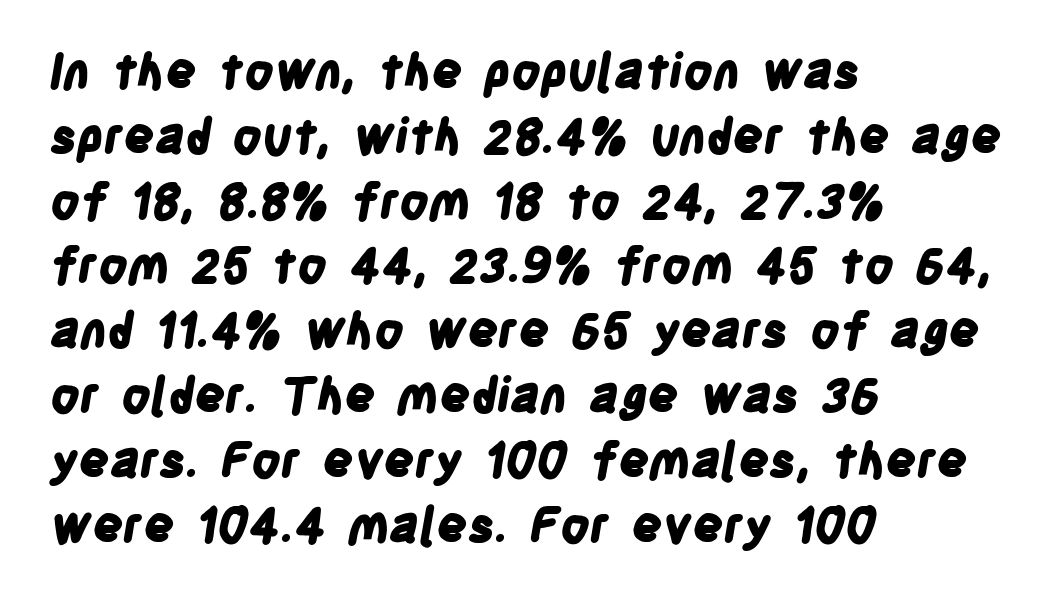
{"serif": "no", "bold": "yes", "weight": "bold", "width": "condensed", "stroke_contrast": "low", "x_height": "large", "monospaced": "no", "underline": "no", "align": "left", "line_spacing": "normal", "line_spacing_ratio": 1.35, "letter_spacing": "normal", "letter_spacing_em": 0.0, "glyph_px": 48}
